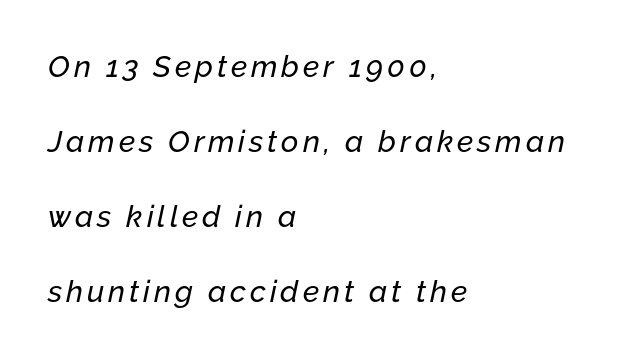
Q: Is the text italic (slanted)? A: Yes, it leans right by about 12 degrees.
Q: Is the text underlined? A: No.
Q: How is the paragraph aligned? A: Left-aligned.
Q: Is the spacing between lines tight, normal or loose? A: Loose.
Q: Width (condensed, normal, or wide)? A: Normal.
Q: Stroke contrast? A: Low.
Q: x-height? A: Medium.
Q: Monospaced? A: No.
